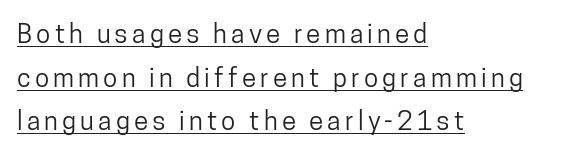
A classic flush-left, rag-right setting is used for this passage. Is there any slant? The stems are plumb. The leading is moderate, giving the passage an even texture. Underlining? Definitely there.
